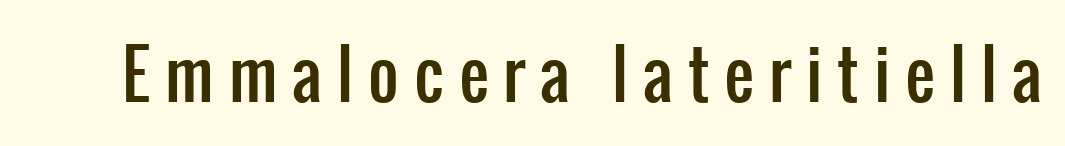
{"serif": "no", "italic": "no", "width": "condensed", "stroke_contrast": "low", "x_height": "medium", "monospaced": "no", "underline": "no", "letter_spacing": "wide", "letter_spacing_em": 0.23, "glyph_px": 66}
